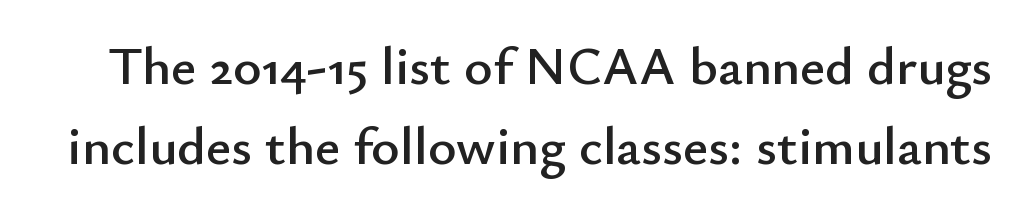
Regular leading. Beneath every word, the page is bare. The lettering stays uniformly vertical, giving the passage a roman look. The letters carry no serifs — their stems end cleanly without finishing strokes.
